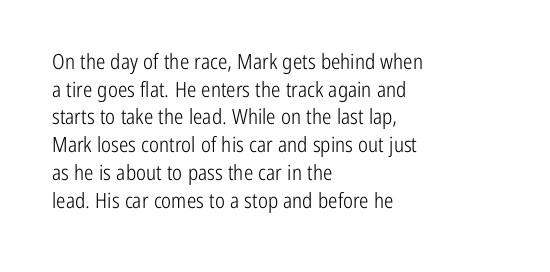
Every stem runs plumb, perpendicular to the baseline. Leftover space on each line is placed entirely after the last word. Check the space under the baseline: it is left empty. This reads as an unemphasized weight, regular at the heaviest. Caption: standard tracking, unaltered.
